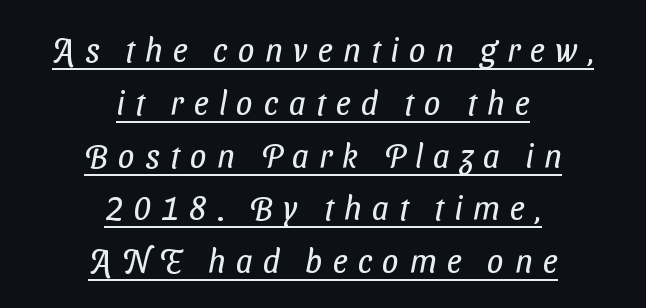
Q: Is the text bold? A: No.
Q: Is the typeface a serif or a sans-serif typeface? A: Sans-serif.
Q: Is the text underlined? A: Yes.
Q: How is the paragraph aligned? A: Centered.
Q: Is the spacing between letters normal or unusually wide? A: Unusually wide.
Q: Is the spacing between lines tight, normal or loose? A: Normal.
Q: Width (condensed, normal, or wide)? A: Condensed.
Q: Stroke contrast? A: Low.
Q: x-height? A: Medium.
Q: Monospaced? A: No.
